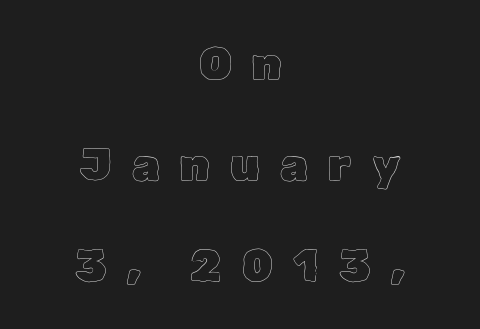
{"italic": "no", "width": "normal", "x_height": "medium", "monospaced": "no", "underline": "no", "align": "center", "line_spacing": "loose", "line_spacing_ratio": 2.29, "letter_spacing": "wide", "letter_spacing_em": 0.47, "glyph_px": 44}
